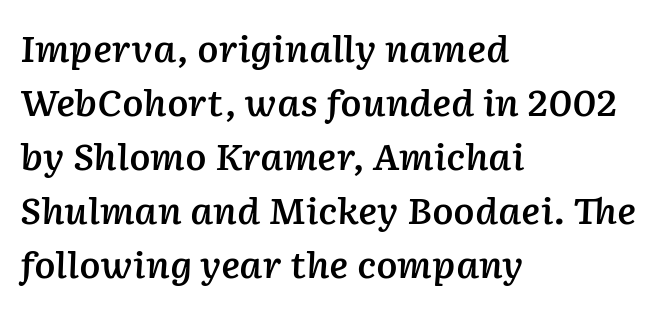
The rendering keeps characters at their native spacing. A bit beefed up — I'd call it semibold rather than bold. There's an unmistakable incline to the writing here. Proportional: the letters do not fall into vertical columns. This rendering features lettering with no underline.
